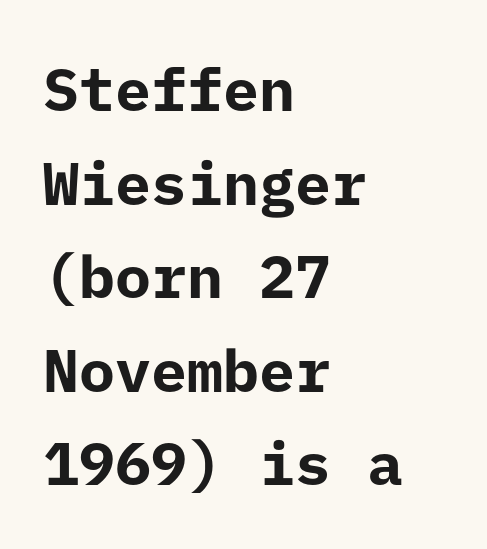
Q: Is the text bold? A: Yes.
Q: Is the text italic (slanted)? A: No, it is upright.
Q: Is the typeface a serif or a sans-serif typeface? A: Sans-serif.
Q: Is the text underlined? A: No.
Q: How is the paragraph aligned? A: Left-aligned.
Q: Is the spacing between letters normal or unusually wide? A: Normal.
Q: Is the spacing between lines tight, normal or loose? A: Normal.
Q: Width (condensed, normal, or wide)? A: Normal.
Q: Stroke contrast? A: Low.
Q: x-height? A: Medium.
